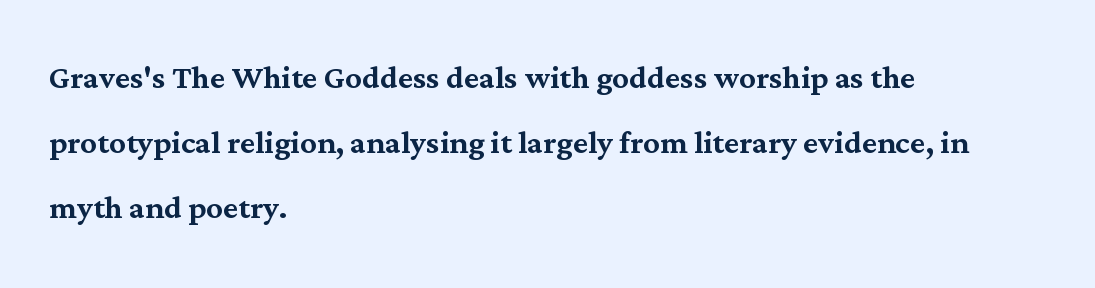
Q: Is the text italic (slanted)? A: No, it is upright.
Q: Is the typeface a serif or a sans-serif typeface? A: Serif.
Q: Is the text underlined? A: No.
Q: How is the paragraph aligned? A: Left-aligned.
Q: Is the spacing between letters normal or unusually wide? A: Normal.
Q: Is the spacing between lines tight, normal or loose? A: Normal.
Q: Width (condensed, normal, or wide)? A: Normal.
Q: Stroke contrast? A: Medium.
Q: x-height? A: Medium.
Q: Monospaced? A: No.
